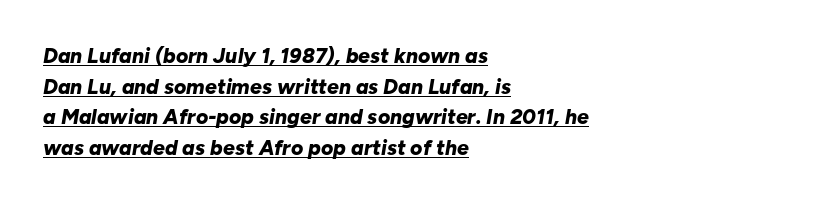
The image shows 21 px bold type, italic (leaning right); set left-aligned, normal line spacing (1.46x), normal letter spacing, underlined.
